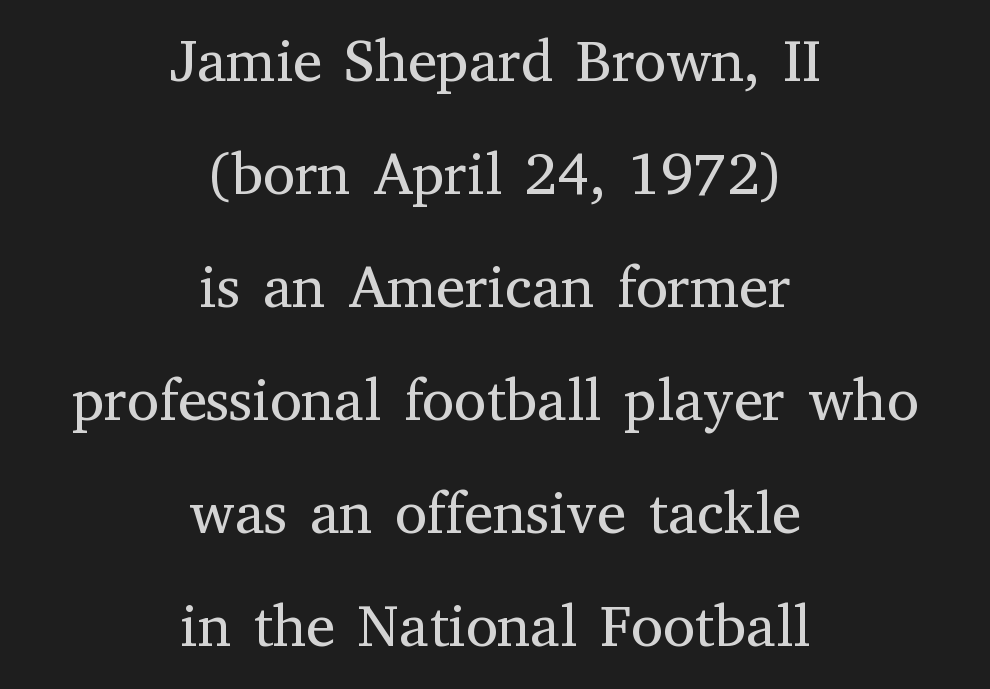
{"serif": "yes", "italic": "no", "bold": "no", "weight": "regular", "width": "normal", "stroke_contrast": "medium", "x_height": "medium", "monospaced": "no", "underline": "no", "align": "center", "line_spacing": "loose", "line_spacing_ratio": 1.95, "letter_spacing": "normal", "letter_spacing_em": 0.0, "glyph_px": 58}
